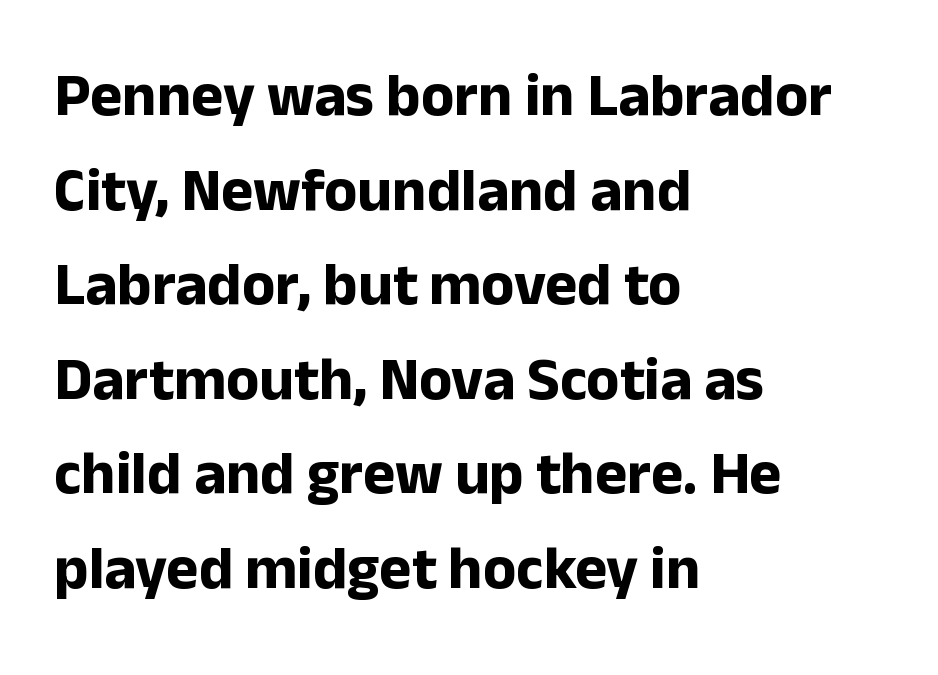
The image shows 61 px bold sans-serif type, upright; set left-aligned, normal line spacing (1.55x), normal letter spacing, not underlined; low stroke contrast and a medium x-height.
